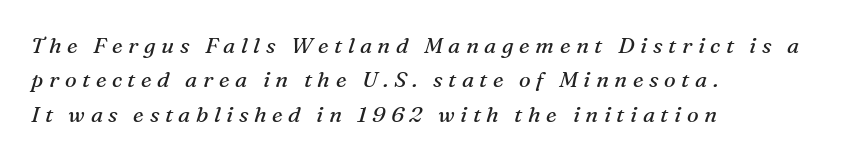
Q: Is the text bold? A: No.
Q: Is the text italic (slanted)? A: Yes, it leans right by about 16 degrees.
Q: Is the text underlined? A: No.
Q: How is the paragraph aligned? A: Left-aligned.
Q: Is the spacing between letters normal or unusually wide? A: Unusually wide.
Q: Is the spacing between lines tight, normal or loose? A: Normal.
